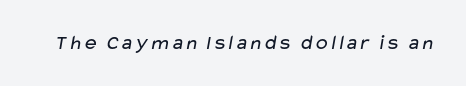
The image shows 21 px text type; set normal letter spacing, not underlined.
